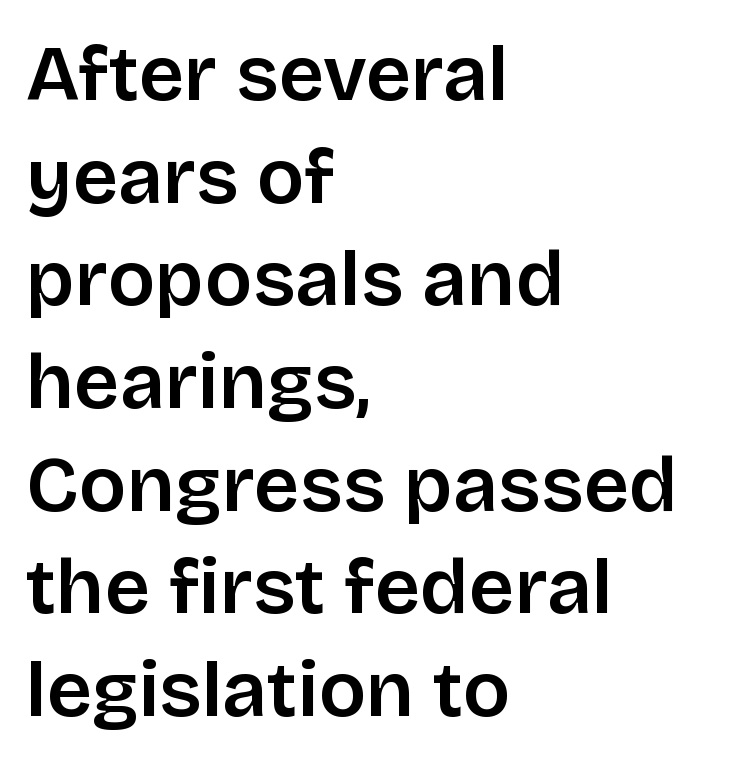
The image shows 79 px sans-serif type, upright; set left-aligned, normal line spacing (1.3x), normal letter spacing, not underlined; low stroke contrast and a large x-height.
